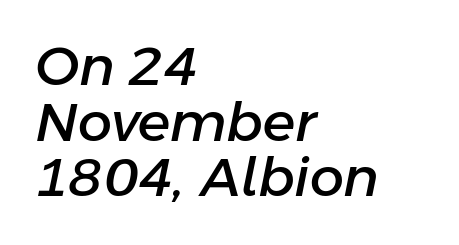
{"italic": "yes", "lean": "right", "slant_degrees": 11, "width": "normal", "stroke_contrast": "low", "x_height": "medium", "monospaced": "no", "underline": "no", "align": "left", "line_spacing": "tight", "line_spacing_ratio": 1.03, "letter_spacing": "normal", "letter_spacing_em": 0.0, "glyph_px": 54}
